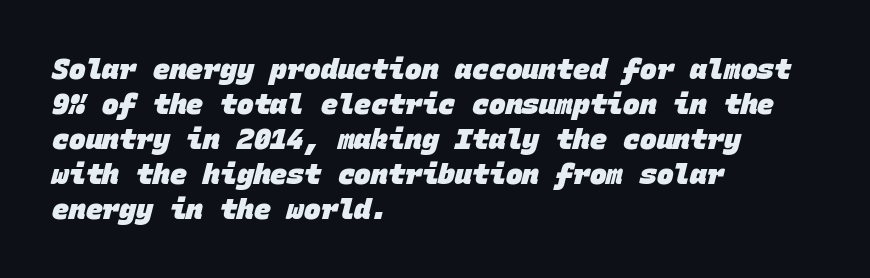
The image shows 28 px heavy sans-serif type, monospaced; set left-aligned, normal line spacing (1.25x), normal letter spacing, not underlined; low stroke contrast and a large x-height.
